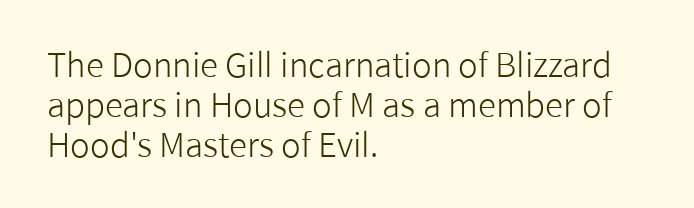
{"serif": "no", "italic": "no", "bold": "no", "weight": "light", "width": "normal", "stroke_contrast": "low", "x_height": "medium", "monospaced": "no", "underline": "no", "align": "left", "line_spacing_ratio": 1.21, "letter_spacing": "normal", "letter_spacing_em": 0.0, "glyph_px": 33}
